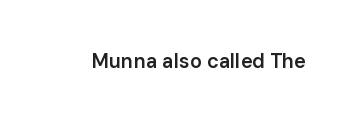
{"italic": "no", "bold": "semi", "underline": "no", "letter_spacing": "normal", "letter_spacing_em": 0.0, "glyph_px": 20}
